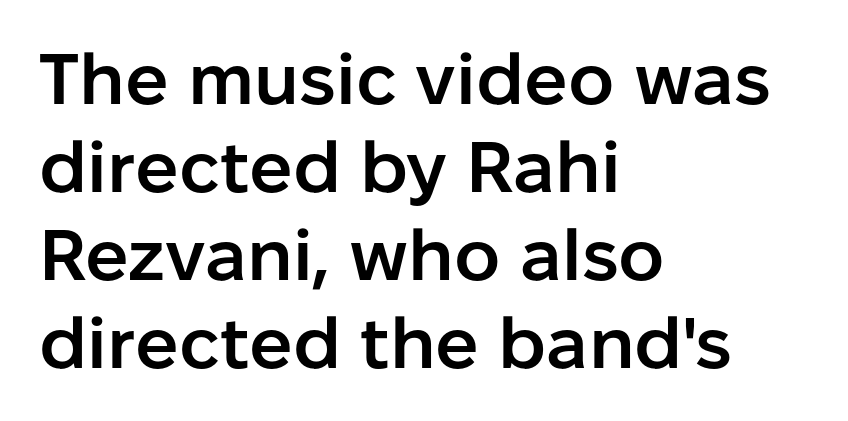
{"serif": "no", "italic": "no", "bold": "semi", "weight": "semibold", "width": "normal", "stroke_contrast": "low", "x_height": "medium", "monospaced": "no", "underline": "no", "align": "left", "line_spacing_ratio": 1.22, "letter_spacing": "normal", "letter_spacing_em": 0.0, "glyph_px": 72}
